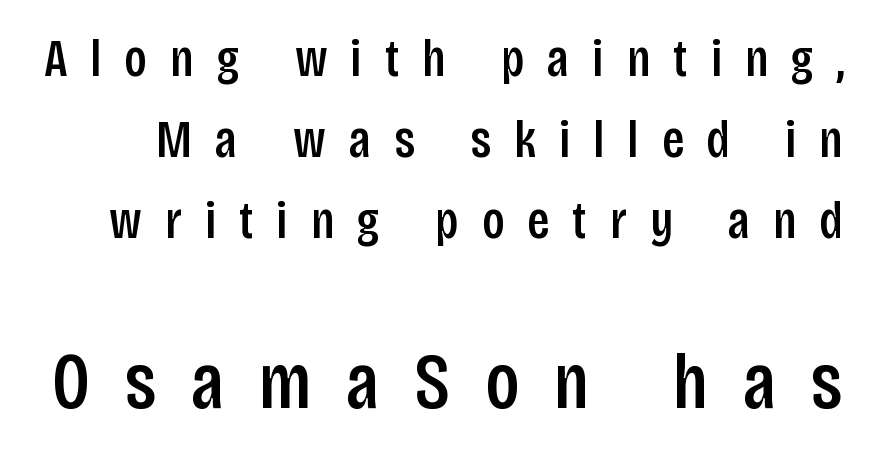
{"serif": "no", "italic": "no", "width": "condensed", "stroke_contrast": "low", "x_height": "large", "monospaced": "no", "underline": "no", "line_spacing": "normal", "line_spacing_ratio": 1.53, "letter_spacing": "wide", "letter_spacing_em": 0.43, "larger_block": "second", "size_ratio": 1.51, "glyph_px": 80}
